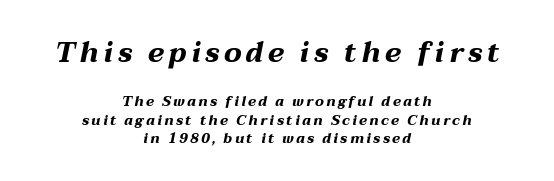
Q: Is the text bold? A: Yes.
Q: Is the text italic (slanted)? A: Yes, it leans right by about 12 degrees.
Q: Is the text underlined? A: No.
Q: How is the paragraph aligned? A: Centered.
Q: Is the spacing between lines tight, normal or loose? A: Normal.
Q: Which block of text is set in a larger size, the first (top) or the second (bottom)? A: The first (top) one.
Q: Width (condensed, normal, or wide)? A: Wide.
Q: Stroke contrast? A: Medium.
Q: x-height? A: Medium.
Q: Monospaced? A: No.
